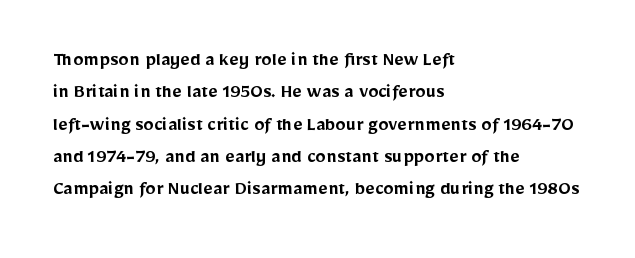
Q: Is the text bold? A: Semi-bold.
Q: Is the text italic (slanted)? A: No, it is upright.
Q: Is the text underlined? A: No.
Q: How is the paragraph aligned? A: Left-aligned.
Q: Is the spacing between letters normal or unusually wide? A: Normal.
Q: Is the spacing between lines tight, normal or loose? A: Normal.
